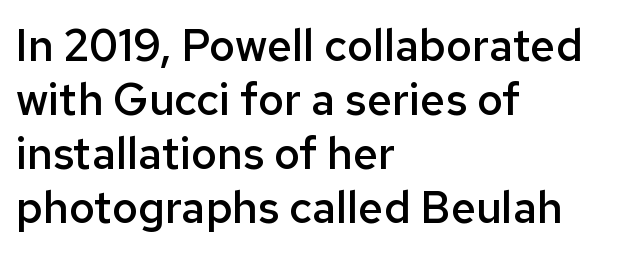
The image shows 44 px semibold sans-serif type, upright; set left-aligned, line spacing 1.23x, normal letter spacing, not underlined; low stroke contrast and a medium x-height.
